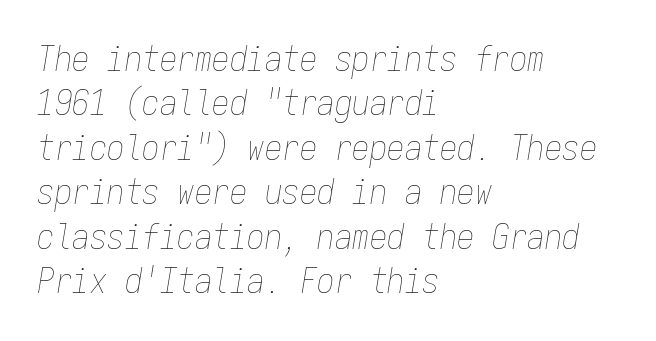
Q: Is the text bold? A: No.
Q: Is the text italic (slanted)? A: Yes, it leans right by about 9 degrees.
Q: Is the text underlined? A: No.
Q: How is the paragraph aligned? A: Left-aligned.
Q: Is the spacing between letters normal or unusually wide? A: Normal.
Q: Is the spacing between lines tight, normal or loose? A: Normal.
Q: Width (condensed, normal, or wide)? A: Condensed.
Q: Stroke contrast? A: Low.
Q: x-height? A: Medium.
Q: Monospaced? A: Yes.
